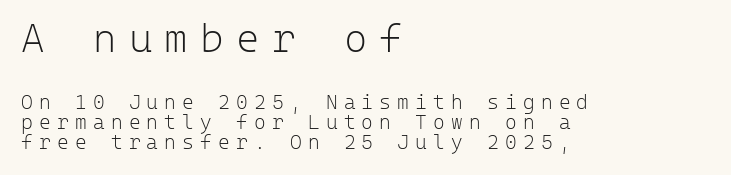
Nothing heavy about these letters — not bold at all. The ragged edge is on the right, which tells us the setting is flush left. Does the leading feel generous? Not at all — it's pinched. The horizontal fit of the characters is loose and conspicuously gappy.
